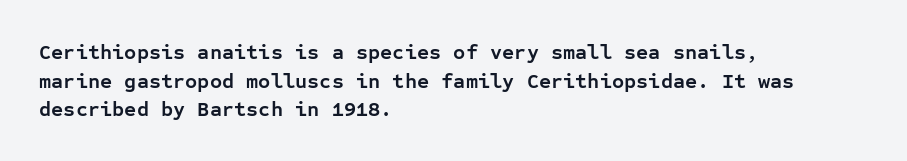
{"italic": "no", "bold": "yes", "underline": "no", "align": "left", "line_spacing": "normal", "line_spacing_ratio": 1.36, "letter_spacing": "normal", "letter_spacing_em": 0.0, "glyph_px": 21}
